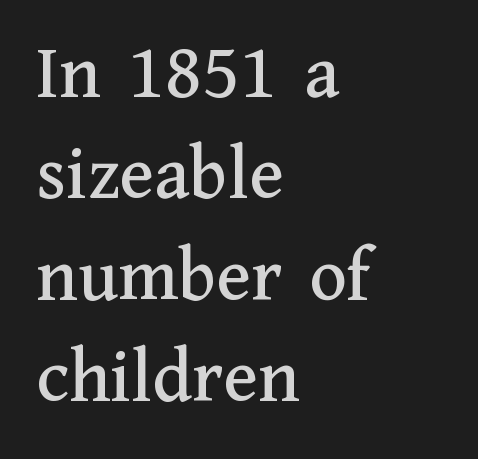
When letters stand straight like this, we call the style roman or upright. Font category for this specimen: serif. Here the glyphs are tracked normally, forming tight word shapes. A normal amount of white space separates one row of letters from the next. The baseline area is clear. The typesetter chose a ragged-right arrangement here.
